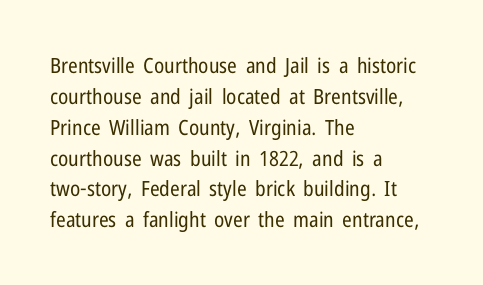
Q: Is the text bold? A: No.
Q: Is the text italic (slanted)? A: No, it is upright.
Q: Is the text underlined? A: No.
Q: How is the paragraph aligned? A: Left-aligned.
Q: Is the spacing between letters normal or unusually wide? A: Normal.
Q: Is the spacing between lines tight, normal or loose? A: Normal.
